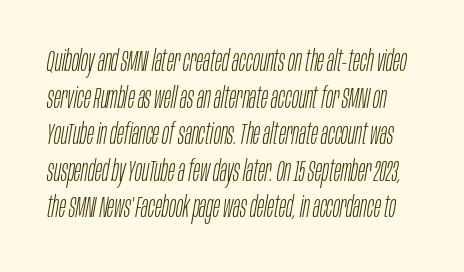
{"italic": "yes", "lean": "right", "slant_degrees": 10, "bold": "no", "weight": "light", "width": "condensed", "stroke_contrast": "low", "x_height": "large", "monospaced": "no", "underline": "no", "line_spacing": "normal", "line_spacing_ratio": 1.26, "letter_spacing": "normal", "letter_spacing_em": 0.0, "glyph_px": 29}
